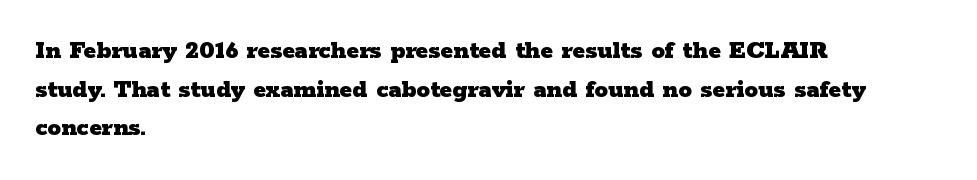
Q: Is the text bold? A: Yes.
Q: Is the text italic (slanted)? A: No, it is upright.
Q: Is the text underlined? A: No.
Q: How is the paragraph aligned? A: Left-aligned.
Q: Is the spacing between letters normal or unusually wide? A: Normal.
Q: Is the spacing between lines tight, normal or loose? A: Normal.
